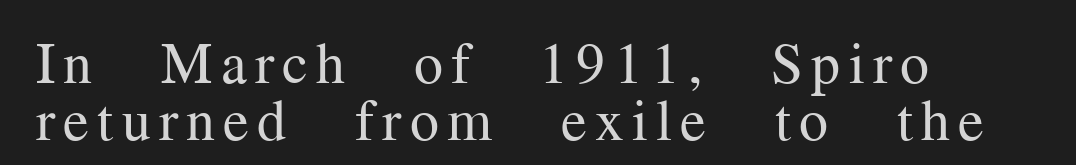
Q: Is the text bold? A: No.
Q: Is the text italic (slanted)? A: No, it is upright.
Q: Is the typeface a serif or a sans-serif typeface? A: Serif.
Q: Is the text underlined? A: No.
Q: How is the paragraph aligned? A: Left-aligned.
Q: Is the spacing between lines tight, normal or loose? A: Tight.
Q: Width (condensed, normal, or wide)? A: Normal.
Q: Stroke contrast? A: Medium.
Q: x-height? A: Medium.
Q: Monospaced? A: No.
